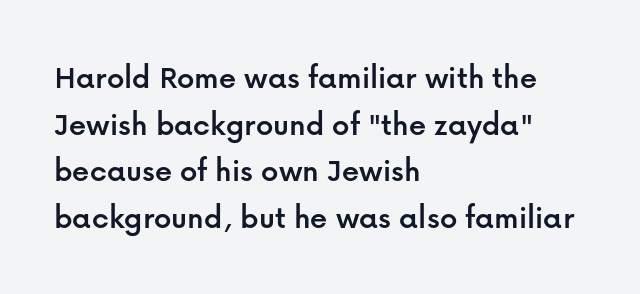
The image shows 34 px sans-serif type, upright; set left-aligned, normal line spacing (1.37x), normal letter spacing, not underlined; low stroke contrast and a medium x-height.
